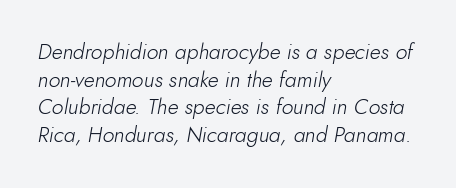
The image shows 21 px text type, italic (leaning right); set left-aligned, normal line spacing (1.32x), normal letter spacing, not underlined.
